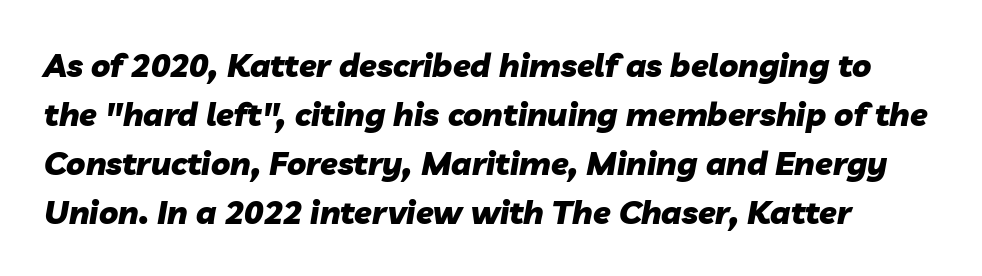
The image shows 32 px heavy type, italic (leaning right); set normal line spacing (1.53x), normal letter spacing, not underlined; low stroke contrast and a medium x-height.
